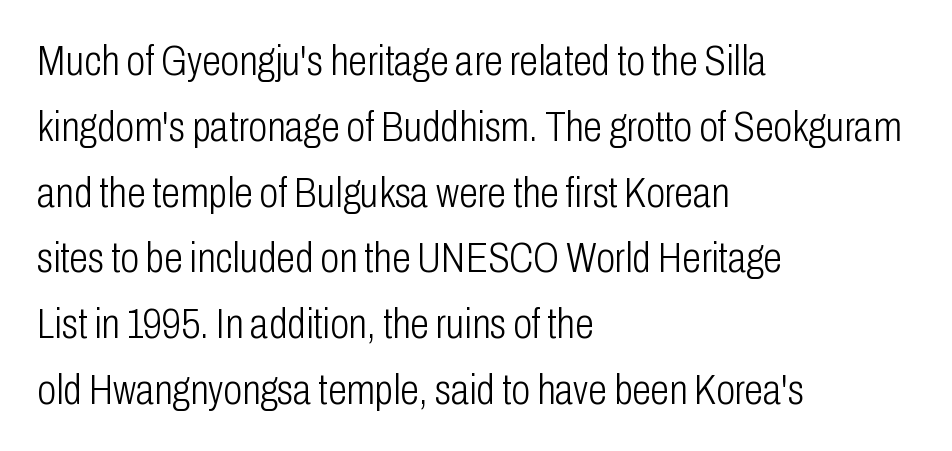
The image shows 43 px light, condensed sans-serif type, upright; set left-aligned, normal line spacing (1.53x), normal letter spacing, not underlined; low stroke contrast and a medium x-height.
